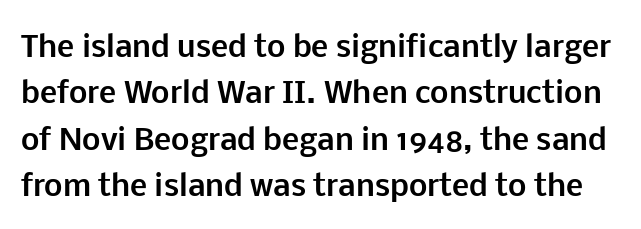
Q: Is the text bold? A: Yes.
Q: Is the text italic (slanted)? A: No, it is upright.
Q: Is the typeface a serif or a sans-serif typeface? A: Sans-serif.
Q: Is the text underlined? A: No.
Q: Is the spacing between letters normal or unusually wide? A: Normal.
Q: Is the spacing between lines tight, normal or loose? A: Normal.
Q: Width (condensed, normal, or wide)? A: Normal.
Q: Stroke contrast? A: Low.
Q: x-height? A: Medium.
Q: Monospaced? A: No.
